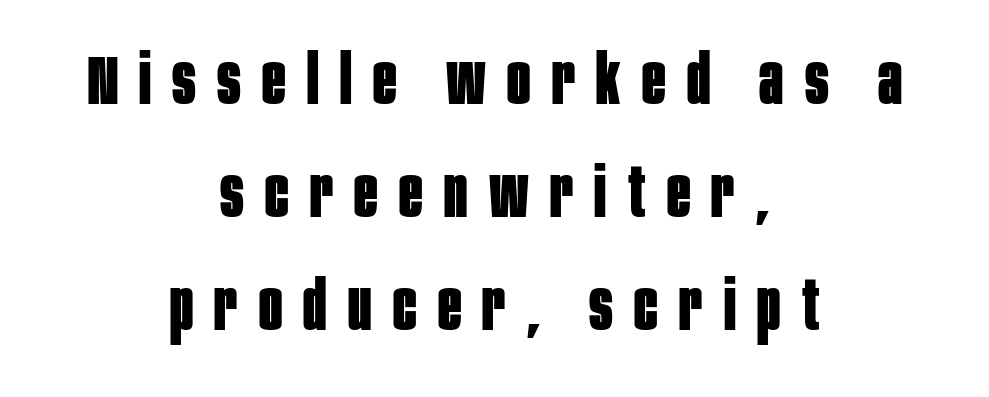
{"serif": "no", "italic": "no", "bold": "yes", "weight": "bold", "width": "condensed", "stroke_contrast": "low", "x_height": "large", "monospaced": "no", "underline": "no", "align": "center", "line_spacing": "normal", "line_spacing_ratio": 1.64, "letter_spacing": "wide", "letter_spacing_em": 0.31, "glyph_px": 69}
